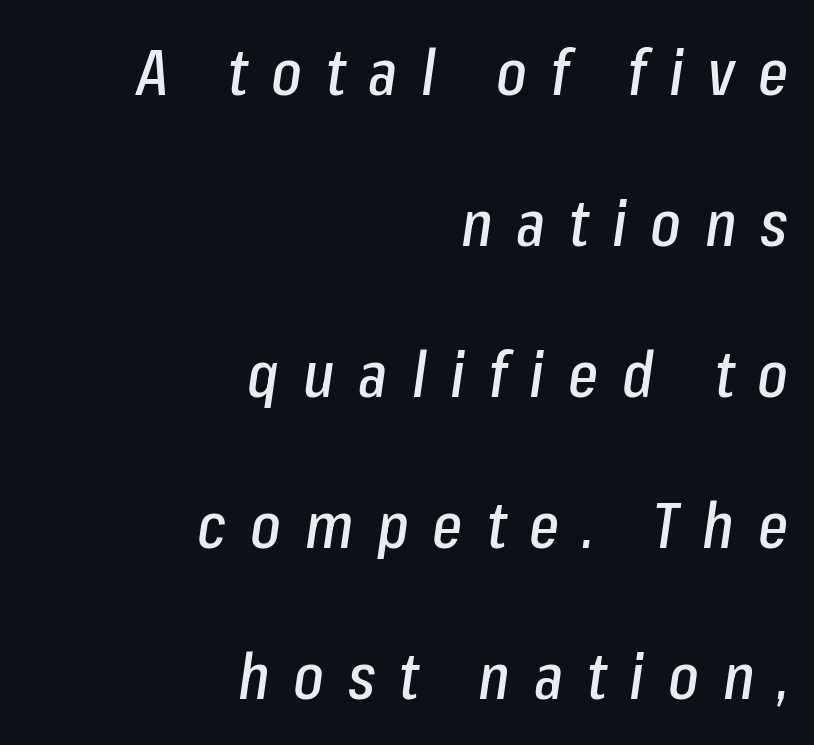
{"italic": "yes", "lean": "right", "slant_degrees": 8, "width": "condensed", "stroke_contrast": "low", "x_height": "medium", "monospaced": "no", "underline": "no", "align": "right", "line_spacing": "loose", "line_spacing_ratio": 2.36, "letter_spacing": "wide", "letter_spacing_em": 0.37, "glyph_px": 64}
